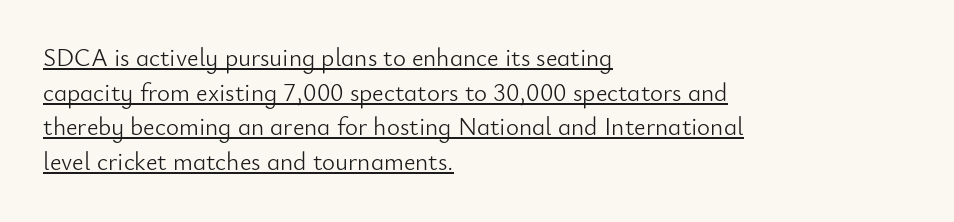
Q: Is the text bold? A: No.
Q: Is the text italic (slanted)? A: No, it is upright.
Q: Is the text underlined? A: Yes.
Q: How is the paragraph aligned? A: Left-aligned.
Q: Is the spacing between letters normal or unusually wide? A: Normal.
Q: Is the spacing between lines tight, normal or loose? A: Normal.
